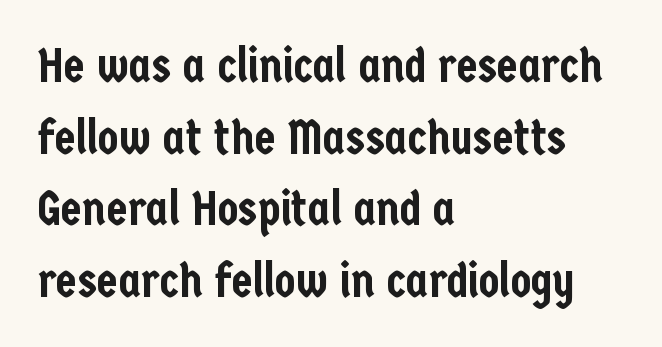
Tall strokes in this sample are plumb rather than angled. Casual observation: everything's shoved over to the left. The words here are not underlined. Regarding serifs, this sample does without them. Here the designer chose a conventional face with non-uniform glyph widths.
